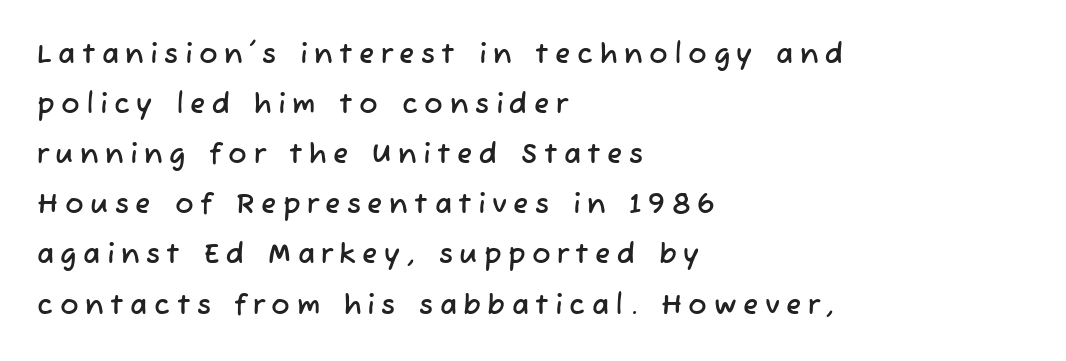
The image shows 28 px sans-serif type; set left-aligned, line spacing 1.79x, unusually wide letter spacing (+0.23 em), not underlined; low stroke contrast and a medium x-height.
